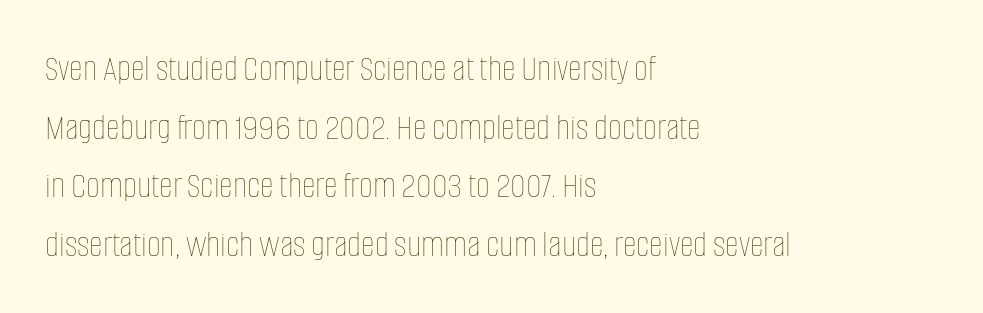
Q: Is the text bold? A: No.
Q: Is the text italic (slanted)? A: No, it is upright.
Q: Is the text underlined? A: No.
Q: How is the paragraph aligned? A: Left-aligned.
Q: Is the spacing between letters normal or unusually wide? A: Normal.
Q: Is the spacing between lines tight, normal or loose? A: Normal.
Q: Width (condensed, normal, or wide)? A: Condensed.
Q: Stroke contrast? A: Low.
Q: x-height? A: Large.
Q: Monospaced? A: No.
